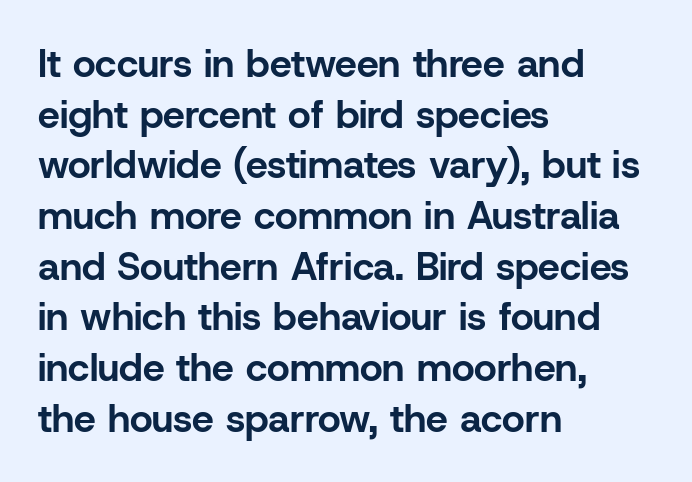
{"serif": "no", "italic": "no", "bold": "yes", "weight": "bold", "width": "normal", "stroke_contrast": "low", "x_height": "medium", "monospaced": "no", "underline": "no", "align": "left", "line_spacing": "normal", "line_spacing_ratio": 1.3, "letter_spacing": "normal", "letter_spacing_em": 0.0, "glyph_px": 39}
